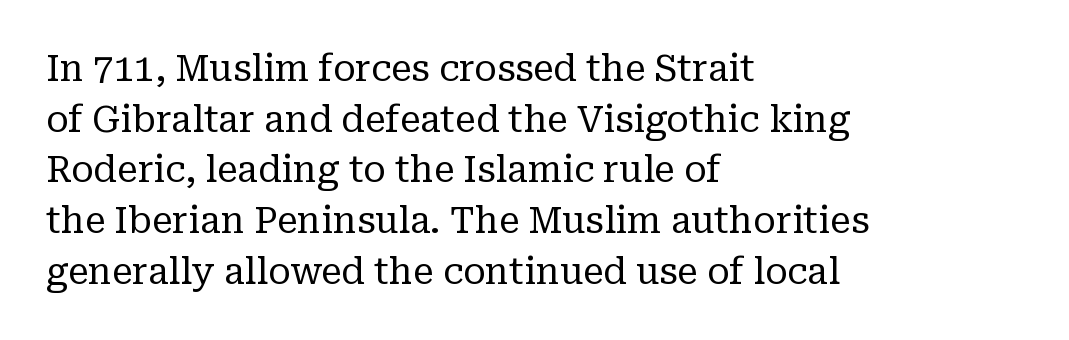
The image shows 37 px regular-weight serif type, upright; set left-aligned, normal line spacing (1.37x), normal letter spacing, not underlined; low stroke contrast and a medium x-height.
